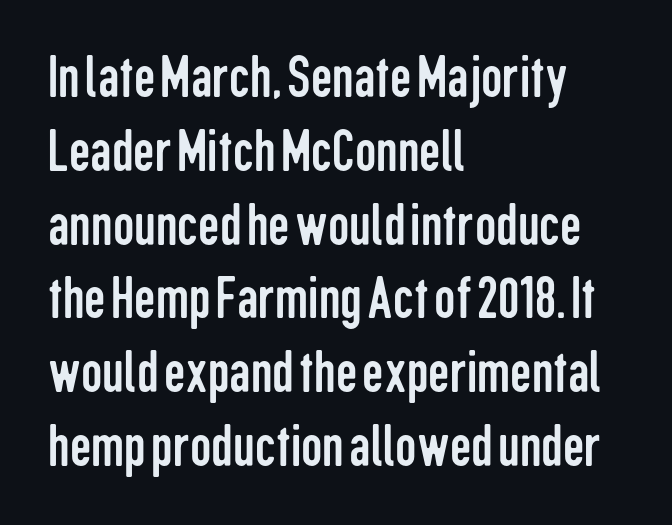
Q: Is the text bold? A: No.
Q: Is the text italic (slanted)? A: No, it is upright.
Q: Is the typeface a serif or a sans-serif typeface? A: Sans-serif.
Q: Is the text underlined? A: No.
Q: How is the paragraph aligned? A: Left-aligned.
Q: Is the spacing between letters normal or unusually wide? A: Normal.
Q: Width (condensed, normal, or wide)? A: Condensed.
Q: Stroke contrast? A: Low.
Q: x-height? A: Medium.
Q: Monospaced? A: No.
